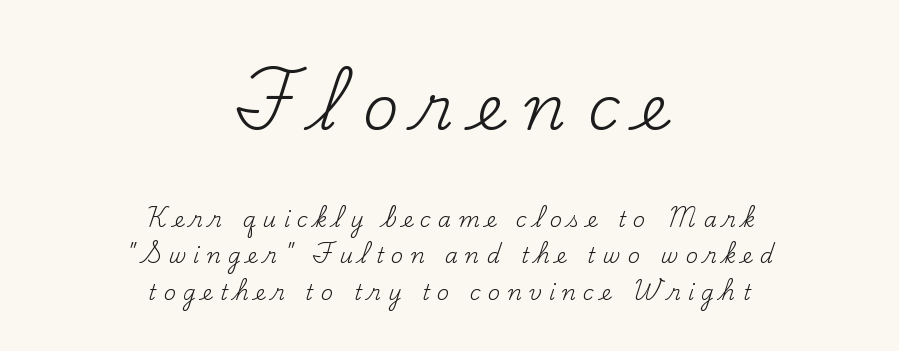
The image shows 62 px regular-weight serif type; set centered, line spacing 1.73x, unusually wide letter spacing (+0.34 em), not underlined; the first (top) block is 2.95x larger; medium stroke contrast and a small x-height.
